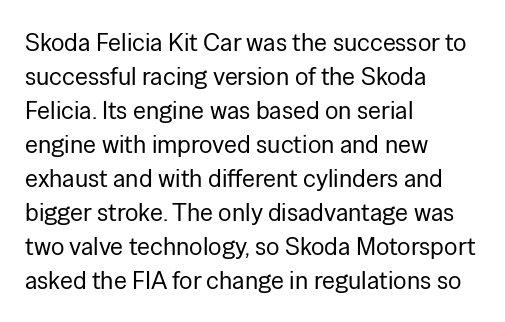
{"italic": "no", "bold": "no", "underline": "no", "align": "left", "line_spacing": "normal", "line_spacing_ratio": 1.36, "letter_spacing": "normal", "letter_spacing_em": 0.0, "glyph_px": 25}
